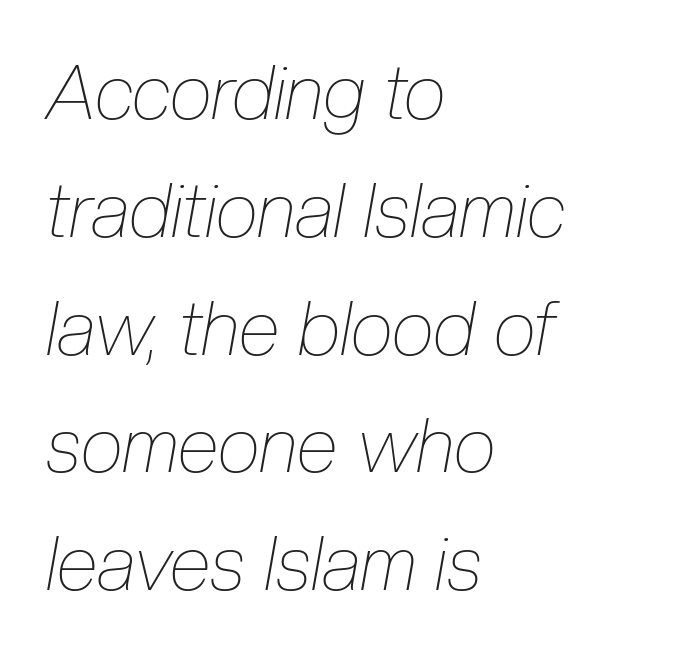
Q: Is the text bold? A: No.
Q: Is the text italic (slanted)? A: Yes, it leans right by about 10 degrees.
Q: Is the text underlined? A: No.
Q: How is the paragraph aligned? A: Left-aligned.
Q: Is the spacing between letters normal or unusually wide? A: Normal.
Q: Is the spacing between lines tight, normal or loose? A: Normal.
Q: Width (condensed, normal, or wide)? A: Condensed.
Q: Stroke contrast? A: Low.
Q: x-height? A: Medium.
Q: Monospaced? A: No.
